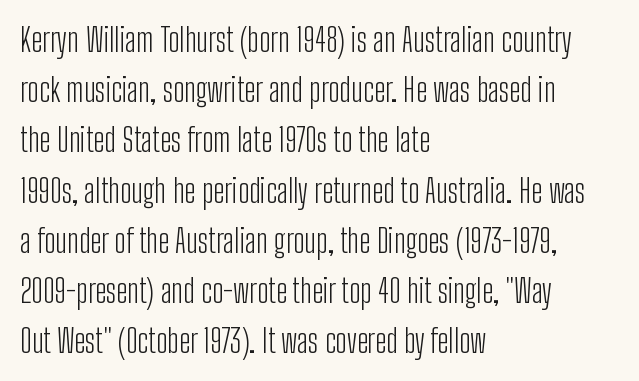
The image shows 32 px light, condensed sans-serif type, upright; set left-aligned, normal line spacing (1.57x), normal letter spacing, not underlined; low stroke contrast and a medium x-height.
